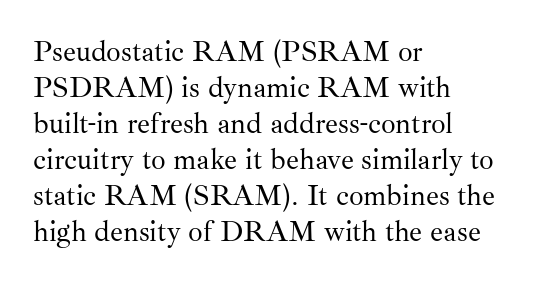
The image shows 29 px regular-weight serif type, upright; set left-aligned, line spacing 1.24x, normal letter spacing, not underlined; medium stroke contrast and a small x-height.
